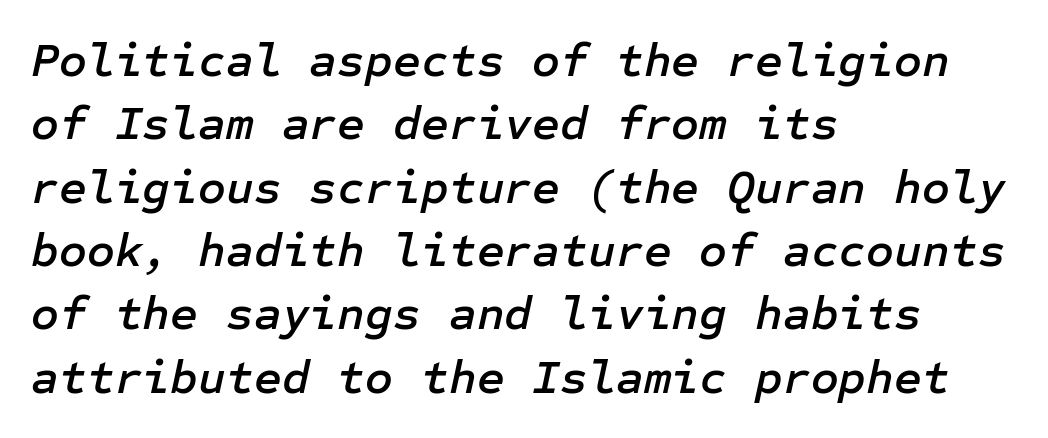
Q: Is the text italic (slanted)? A: Yes, it leans right by about 12 degrees.
Q: Is the text underlined? A: No.
Q: How is the paragraph aligned? A: Left-aligned.
Q: Is the spacing between letters normal or unusually wide? A: Normal.
Q: Is the spacing between lines tight, normal or loose? A: Normal.
Q: Width (condensed, normal, or wide)? A: Normal.
Q: Stroke contrast? A: Low.
Q: x-height? A: Medium.
